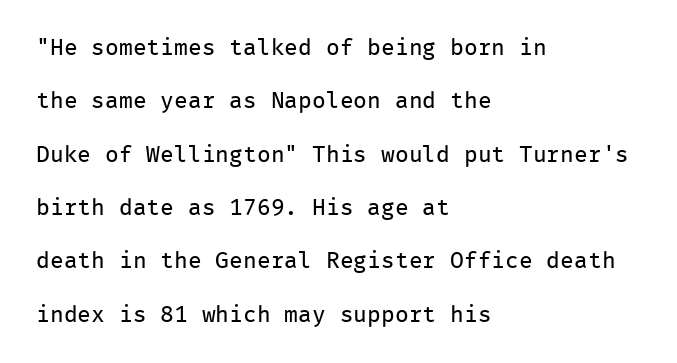
This rendering leaves character spacing at its baseline value. Check the space under the baseline: it is left empty. Posture: straight, roman, zero tilt. A light-to-regular cut is what we see here.
